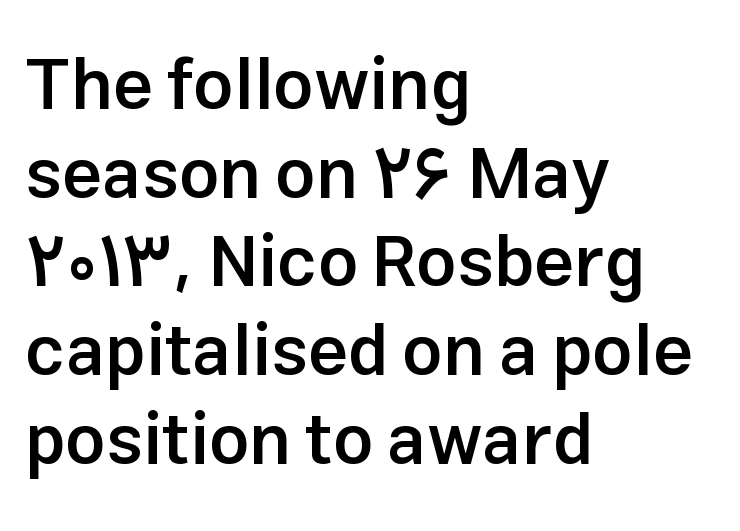
The image shows 71 px semibold sans-serif type, upright; set left-aligned, normal line spacing (1.25x), normal letter spacing, not underlined; low stroke contrast and a medium x-height.
